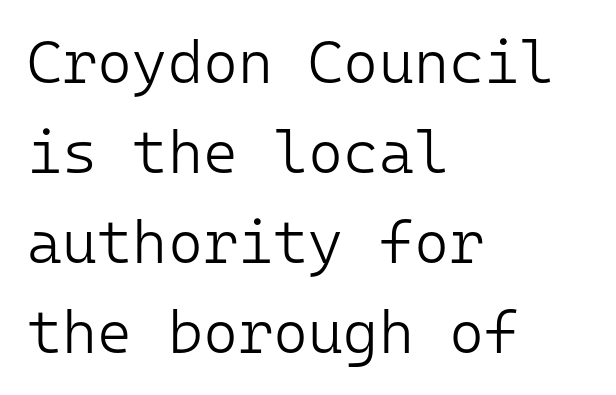
{"serif": "no", "italic": "no", "bold": "no", "weight": "light", "width": "normal", "stroke_contrast": "low", "x_height": "medium", "monospaced": "yes", "underline": "no", "align": "left", "line_spacing": "normal", "line_spacing_ratio": 1.5, "letter_spacing": "normal", "letter_spacing_em": 0.0, "glyph_px": 60}
